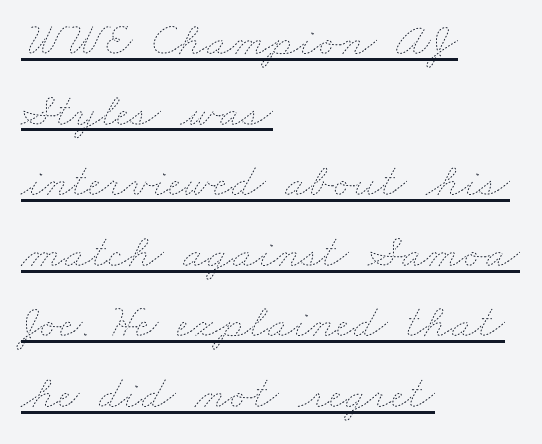
The image shows 48 px thin, wide type; set left-aligned, normal line spacing (1.47x), normal letter spacing, underlined; low stroke contrast and a small x-height.
